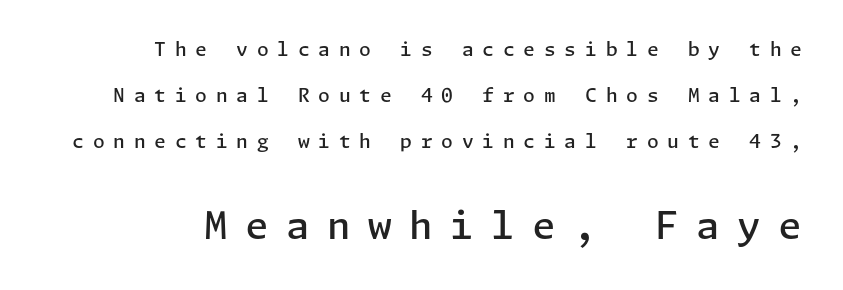
The image shows 38 px semibold sans-serif type, upright; set loose line spacing (2.42x), unusually wide letter spacing (+0.46 em), not underlined; the second (bottom) block is 2.0x larger; low stroke contrast and a medium x-height.
